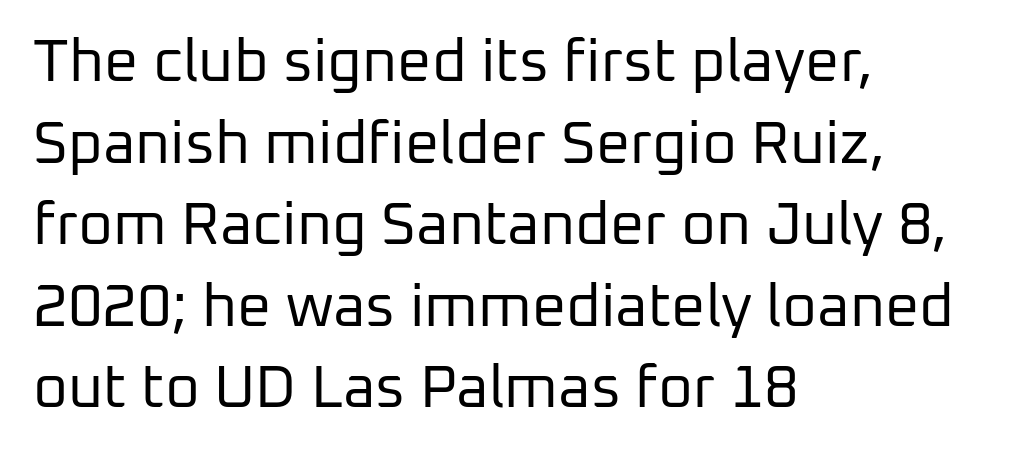
The image shows 60 px regular-weight sans-serif type, upright; set left-aligned, normal line spacing (1.36x), normal letter spacing, not underlined; low stroke contrast and a medium x-height.
